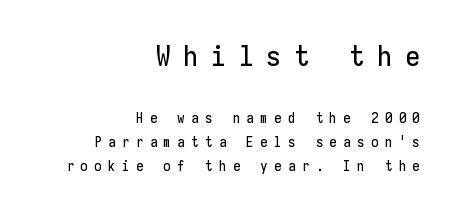
Is the letter spacing exaggerated? Yes — the characters are pushed far apart. Fixed-width glyphs throughout — classic coding-font behaviour. In terms of posture, this sample is upright. The face used here appears at its bigger size in the upper chunk.
